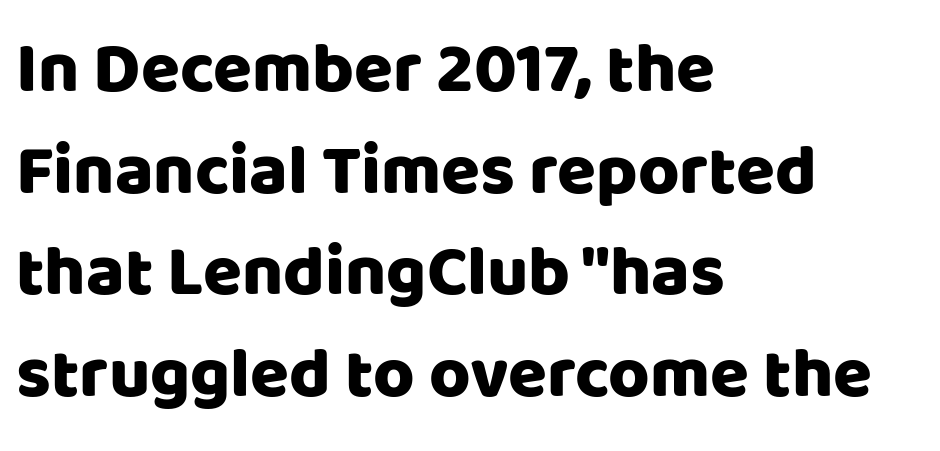
{"serif": "no", "italic": "no", "width": "normal", "stroke_contrast": "low", "x_height": "large", "monospaced": "no", "underline": "no", "align": "left", "line_spacing": "normal", "line_spacing_ratio": 1.43, "letter_spacing": "normal", "letter_spacing_em": 0.0, "glyph_px": 71}
